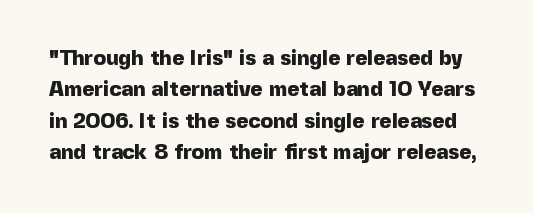
{"italic": "no", "bold": "yes", "underline": "no", "line_spacing": "normal", "line_spacing_ratio": 1.49, "letter_spacing": "normal", "letter_spacing_em": 0.0, "glyph_px": 21}
